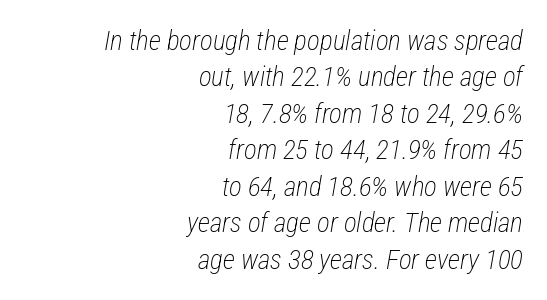
{"italic": "yes", "lean": "right", "slant_degrees": 12, "bold": "no", "underline": "no", "align": "right", "line_spacing": "normal", "line_spacing_ratio": 1.35, "letter_spacing": "normal", "letter_spacing_em": 0.0, "glyph_px": 27}
